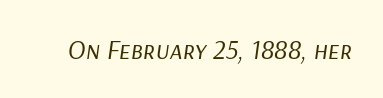
Rendered with sloped, italic letterforms. The strokes carry an ordinary text weight at most. How are the letters spaced? Ordinarily, with no added tracking. The zone under the glyphs is completely vacant.
